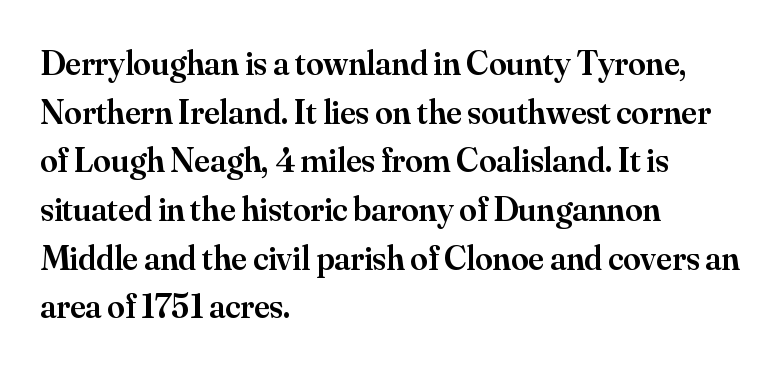
Q: Is the text bold? A: Semi-bold.
Q: Is the text italic (slanted)? A: No, it is upright.
Q: Is the typeface a serif or a sans-serif typeface? A: Serif.
Q: Is the text underlined? A: No.
Q: How is the paragraph aligned? A: Left-aligned.
Q: Is the spacing between letters normal or unusually wide? A: Normal.
Q: Is the spacing between lines tight, normal or loose? A: Normal.
Q: Width (condensed, normal, or wide)? A: Normal.
Q: Stroke contrast? A: Medium.
Q: x-height? A: Small.
Q: Monospaced? A: No.
